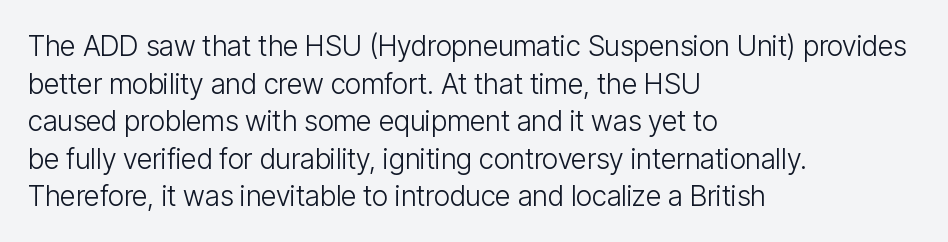
The image shows 28 px light, condensed sans-serif type, upright; set left-aligned, normal line spacing (1.34x), normal letter spacing, not underlined; low stroke contrast and a medium x-height.
